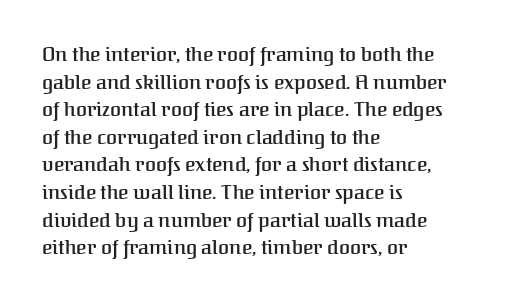
The rendering uses a moderate line-height, typical for paragraphs. Here the glyphs are tracked normally, forming tight word shapes. The lines are quadded left. Has an underline been added? It has not. The font is running at a semibold setting, under full bold.
